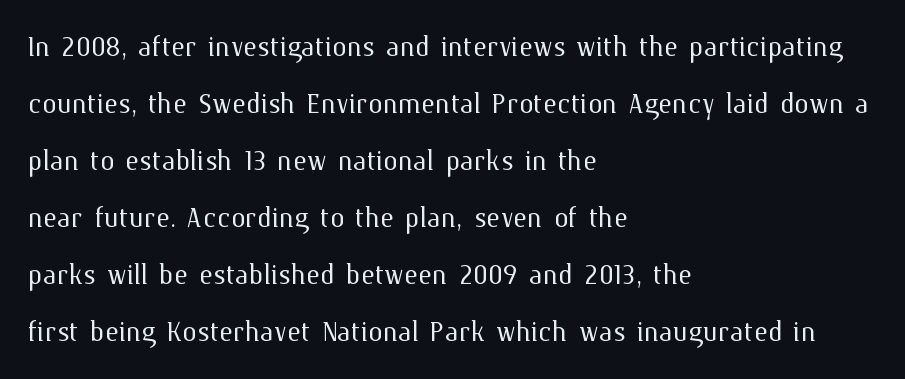
The image shows 37 px light type, upright; set left-aligned, normal line spacing (1.54x), normal letter spacing, not underlined; medium stroke contrast and a medium x-height.
